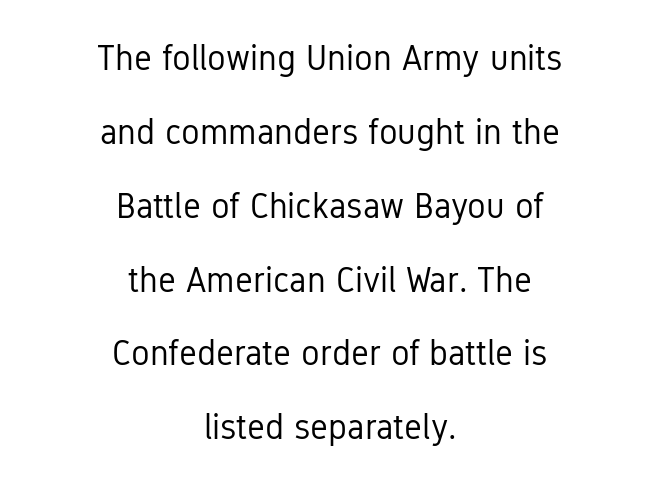
Q: Is the text bold? A: No.
Q: Is the text italic (slanted)? A: No, it is upright.
Q: Is the typeface a serif or a sans-serif typeface? A: Sans-serif.
Q: Is the text underlined? A: No.
Q: How is the paragraph aligned? A: Centered.
Q: Is the spacing between letters normal or unusually wide? A: Normal.
Q: Is the spacing between lines tight, normal or loose? A: Loose.
Q: Width (condensed, normal, or wide)? A: Condensed.
Q: Stroke contrast? A: Low.
Q: x-height? A: Medium.
Q: Monospaced? A: No.
